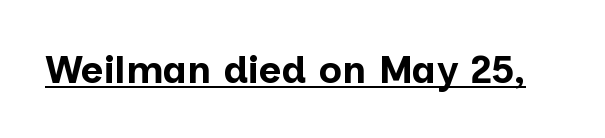
You'd pick this weight for a headline — it's a proper bold. Proportional: the letters do not fall into vertical columns. Is the letter spacing exaggerated? No — it looks like the ordinary default. Check where the strokes stop: nothing finishes them off — pure sans. A roman cut, with each character standing at attention. Glance below the letters and you will spot a drawn line.
